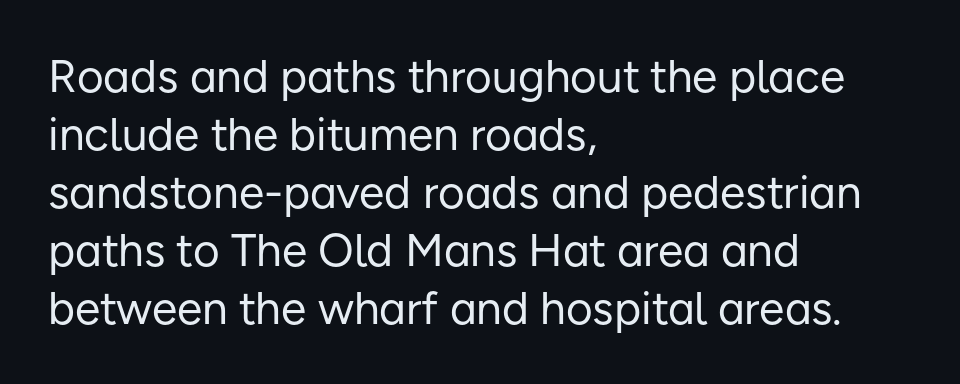
The image shows 46 px regular-weight sans-serif type, upright; set left-aligned, normal line spacing (1.26x), normal letter spacing, not underlined; low stroke contrast and a medium x-height.
